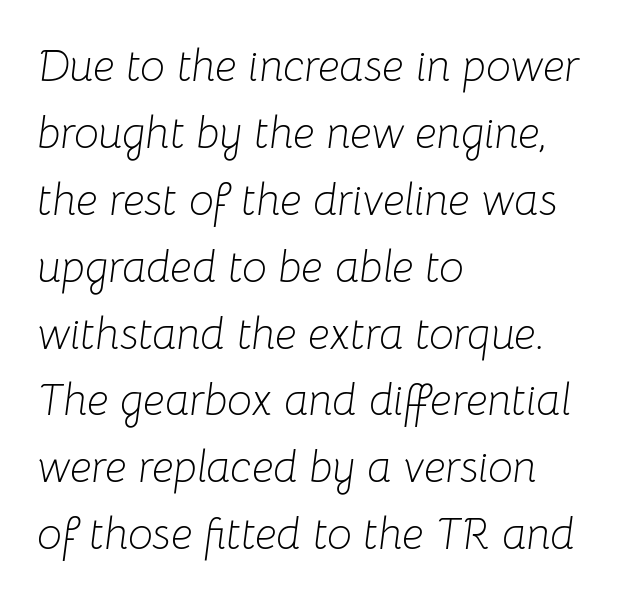
{"italic": "yes", "lean": "right", "slant_degrees": 8, "bold": "no", "weight": "light", "width": "normal", "stroke_contrast": "low", "x_height": "medium", "monospaced": "no", "underline": "no", "align": "left", "line_spacing": "normal", "line_spacing_ratio": 1.52, "letter_spacing": "normal", "letter_spacing_em": 0.0, "glyph_px": 44}
